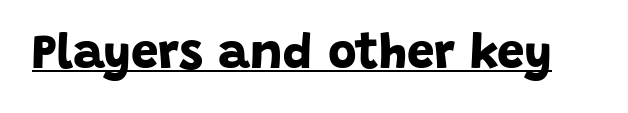
Q: Is the text bold? A: Yes.
Q: Is the typeface a serif or a sans-serif typeface? A: Sans-serif.
Q: Is the text underlined? A: Yes.
Q: Is the spacing between letters normal or unusually wide? A: Normal.
Q: Width (condensed, normal, or wide)? A: Normal.
Q: Stroke contrast? A: Low.
Q: x-height? A: Large.
Q: Monospaced? A: No.
